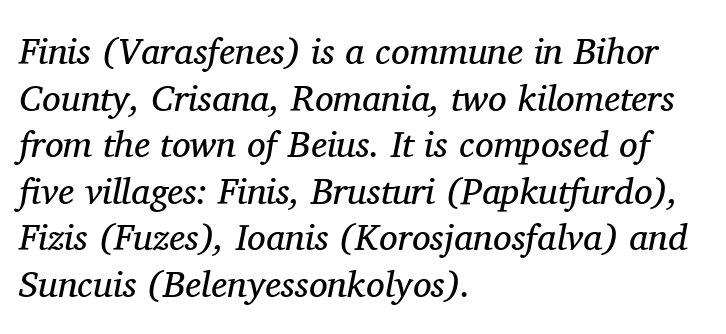
The image shows 37 px regular-weight serif type, italic (leaning right); set left-aligned, normal line spacing (1.26x), normal letter spacing, not underlined; medium stroke contrast and a medium x-height.
